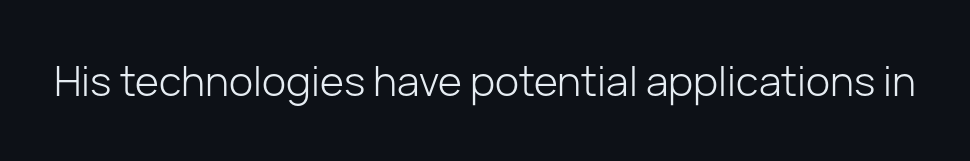
Q: Is the text bold? A: No.
Q: Is the text italic (slanted)? A: No, it is upright.
Q: Is the typeface a serif or a sans-serif typeface? A: Sans-serif.
Q: Is the text underlined? A: No.
Q: Is the spacing between letters normal or unusually wide? A: Normal.
Q: Width (condensed, normal, or wide)? A: Normal.
Q: Stroke contrast? A: Low.
Q: x-height? A: Medium.
Q: Monospaced? A: No.
